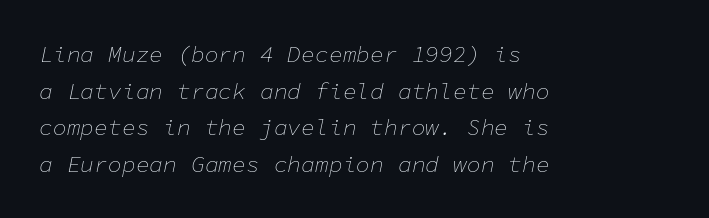
These lines sit exactly where default settings would place them. Standard letterfit; no display-style spreading of the glyphs. The typesetter chose a ragged-right arrangement here. The gap between lines stays unmarked. Vertical stems look standard width or narrower in stroke. Notice how the stems are inclined rather than vertical — that's the hallmark of italics.
